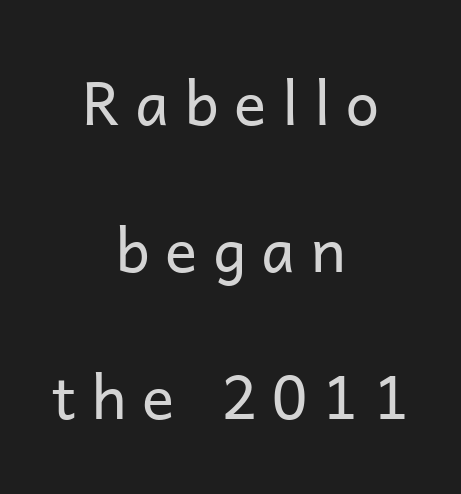
Vertical strokes here are truly vertical. A typesetter would call this leading open, well beyond the default. Spacing verdict: proportional, widths tailored to each character. Check where the strokes stop: nothing finishes them off — pure sans. The type is letterspaced generously, with wide tracking. A centered setting, common on invitations and titles, is used for this passage.
